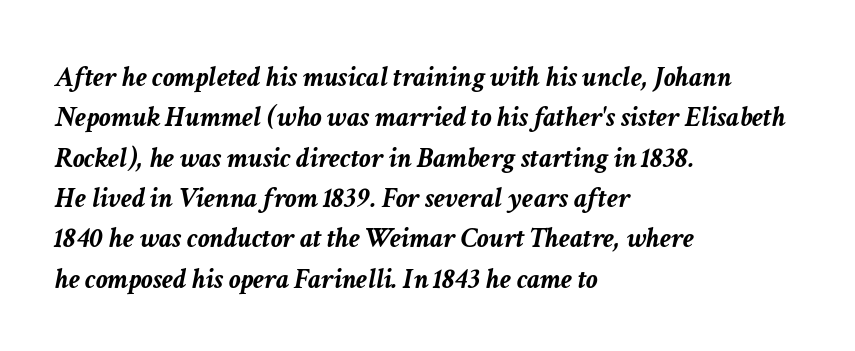
{"italic": "yes", "lean": "right", "slant_degrees": 11, "bold": "yes", "weight": "semibold", "width": "normal", "stroke_contrast": "low", "x_height": "medium", "monospaced": "no", "underline": "no", "align": "left", "line_spacing": "normal", "line_spacing_ratio": 1.39, "letter_spacing": "normal", "letter_spacing_em": 0.0, "glyph_px": 29}
